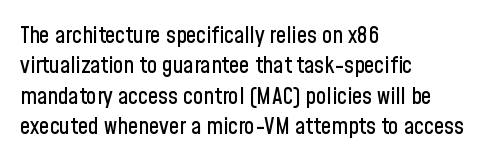
Q: Is the text italic (slanted)? A: No, it is upright.
Q: Is the text underlined? A: No.
Q: How is the paragraph aligned? A: Left-aligned.
Q: Is the spacing between letters normal or unusually wide? A: Normal.
Q: Is the spacing between lines tight, normal or loose? A: Normal.
